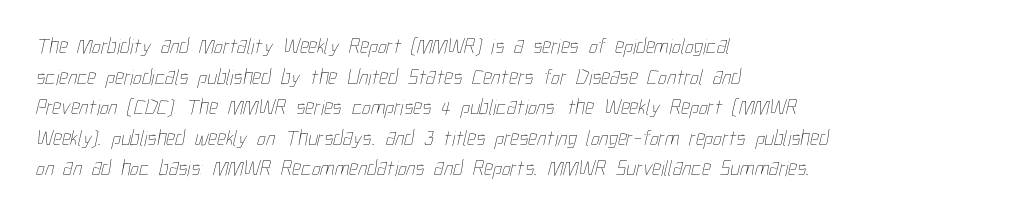
{"bold": "no", "underline": "no", "align": "left", "line_spacing": "normal", "line_spacing_ratio": 1.39, "letter_spacing": "normal", "letter_spacing_em": 0.0, "glyph_px": 22}
